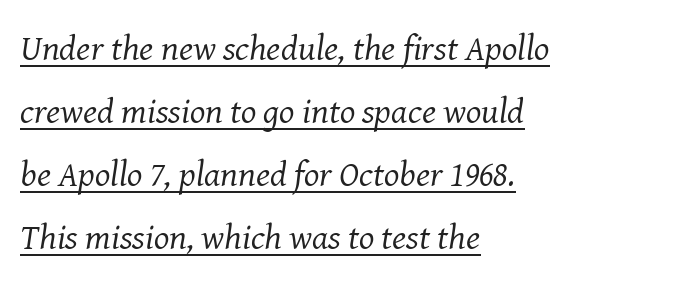
{"serif": "yes", "italic": "yes", "lean": "right", "slant_degrees": 8, "bold": "no", "weight": "regular", "width": "normal", "stroke_contrast": "medium", "x_height": "medium", "monospaced": "no", "underline": "yes", "align": "left", "line_spacing_ratio": 1.75, "letter_spacing": "normal", "letter_spacing_em": 0.0, "glyph_px": 36}
